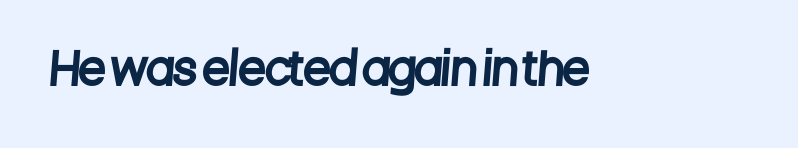
The image shows 44 px condensed sans-serif type; set normal letter spacing, not underlined; low stroke contrast and a large x-height.
